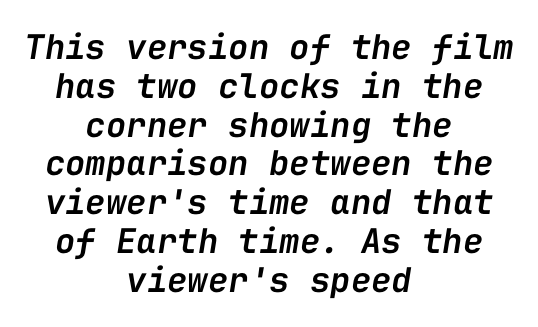
The line texture is even and compact thanks to regular tracking. Is the type slanted? Yes — the strokes lean at a clear angle. Unmarked baselines from the first word to the last. Baseline-to-baseline distance is barely more than the letter height. Strokes here are thickened, but only to semibold level.
